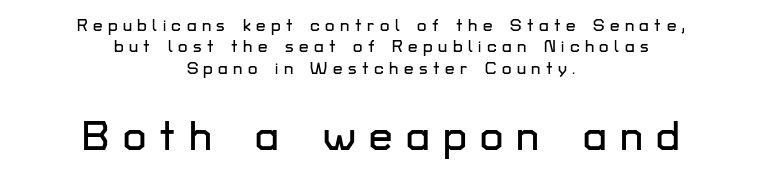
Q: Is the text italic (slanted)? A: No, it is upright.
Q: Is the typeface a serif or a sans-serif typeface? A: Sans-serif.
Q: Is the text underlined? A: No.
Q: How is the paragraph aligned? A: Centered.
Q: Is the spacing between letters normal or unusually wide? A: Unusually wide.
Q: Is the spacing between lines tight, normal or loose? A: Normal.
Q: Which block of text is set in a larger size, the first (top) or the second (bottom)? A: The second (bottom) one.
Q: Width (condensed, normal, or wide)? A: Normal.
Q: Stroke contrast? A: Low.
Q: x-height? A: Medium.
Q: Monospaced? A: No.
